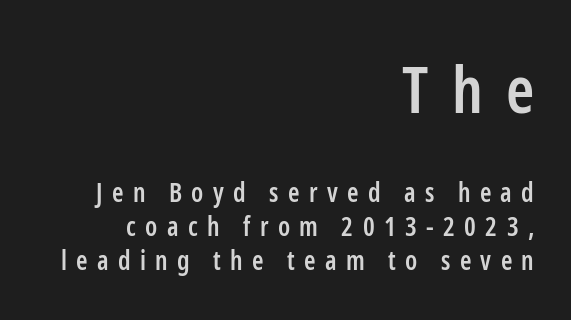
{"serif": "no", "italic": "no", "bold": "semi", "weight": "semibold", "width": "condensed", "stroke_contrast": "low", "x_height": "medium", "monospaced": "no", "underline": "no", "align": "right", "line_spacing": "normal", "line_spacing_ratio": 1.3, "letter_spacing": "wide", "letter_spacing_em": 0.36, "larger_block": "first", "size_ratio": 2.46, "glyph_px": 64}
